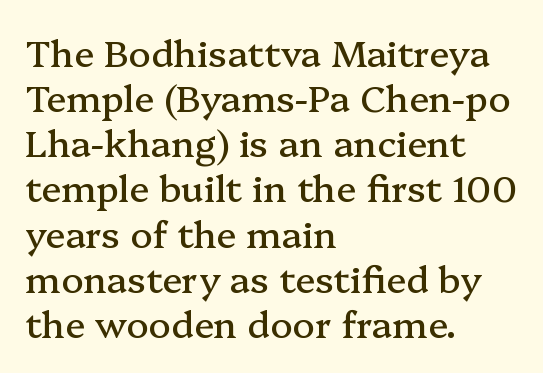
{"serif": "yes", "italic": "no", "width": "normal", "stroke_contrast": "medium", "x_height": "medium", "monospaced": "no", "underline": "no", "align": "left", "line_spacing_ratio": 1.22, "letter_spacing": "normal", "letter_spacing_em": 0.0, "glyph_px": 37}
